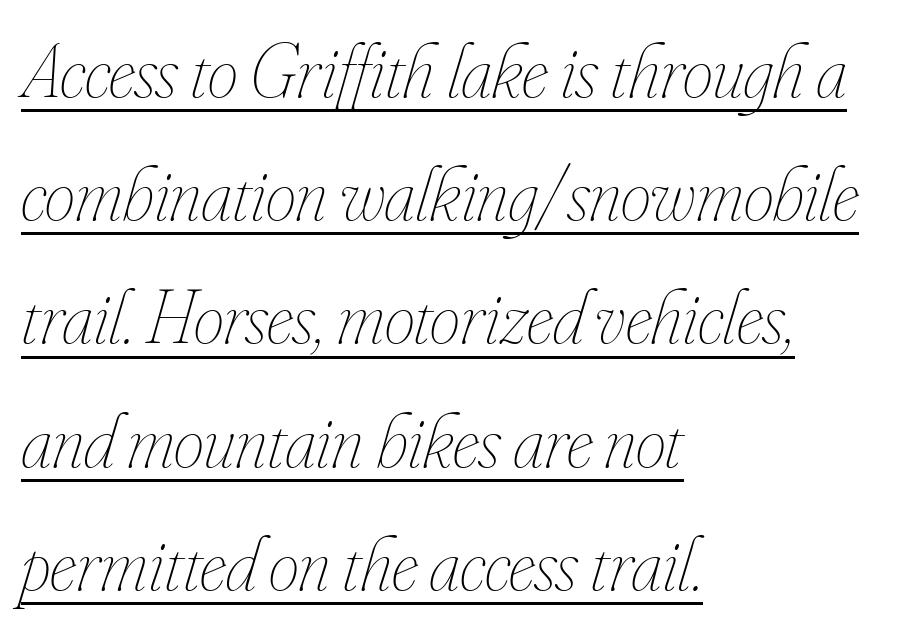
The image shows 77 px thin, condensed type, italic (leaning right); set left-aligned, normal line spacing (1.6x), normal letter spacing, underlined; low stroke contrast and a small x-height.
